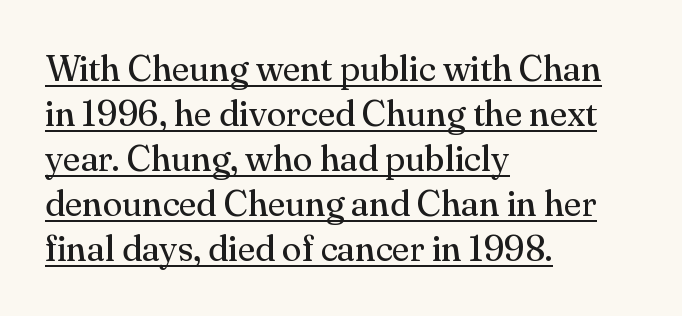
Q: Is the text bold? A: No.
Q: Is the text italic (slanted)? A: No, it is upright.
Q: Is the typeface a serif or a sans-serif typeface? A: Serif.
Q: Is the text underlined? A: Yes.
Q: How is the paragraph aligned? A: Left-aligned.
Q: Is the spacing between letters normal or unusually wide? A: Normal.
Q: Is the spacing between lines tight, normal or loose? A: Normal.
Q: Width (condensed, normal, or wide)? A: Normal.
Q: Stroke contrast? A: Medium.
Q: x-height? A: Small.
Q: Monospaced? A: No.
